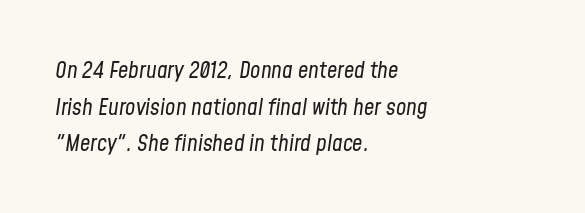
The passage shown leans; its letterforms are oblique. Does the copy run flush right? No — it runs flush left. Just letters on the line, the space beneath them empty. Stems here are at most as thick as an everyday book face. This sample uses plain, unmodified letter spacing.
